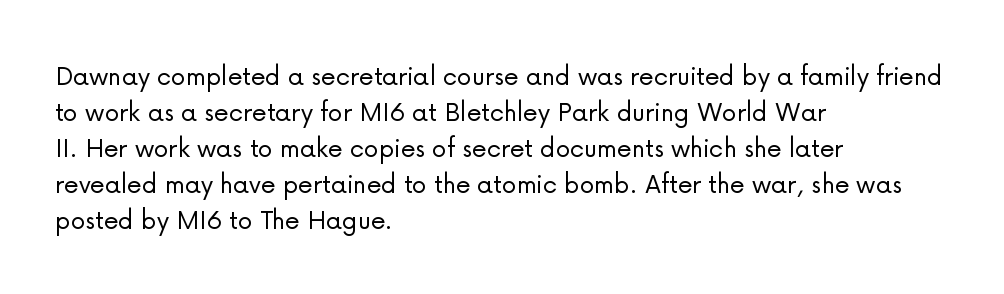
{"serif": "no", "italic": "no", "bold": "no", "weight": "light", "width": "normal", "stroke_contrast": "low", "x_height": "medium", "monospaced": "no", "underline": "no", "align": "left", "line_spacing_ratio": 1.2, "letter_spacing": "normal", "letter_spacing_em": 0.0, "glyph_px": 30}
